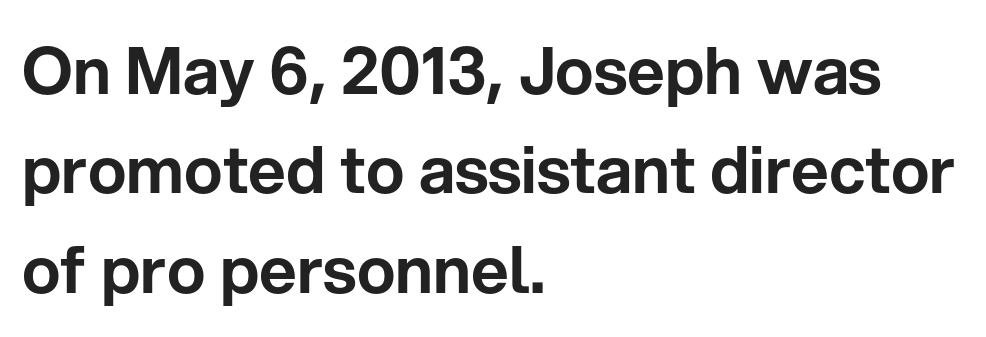
{"serif": "no", "italic": "no", "width": "normal", "stroke_contrast": "low", "x_height": "medium", "monospaced": "no", "underline": "no", "align": "left", "line_spacing": "normal", "line_spacing_ratio": 1.53, "letter_spacing": "normal", "letter_spacing_em": 0.0, "glyph_px": 65}
